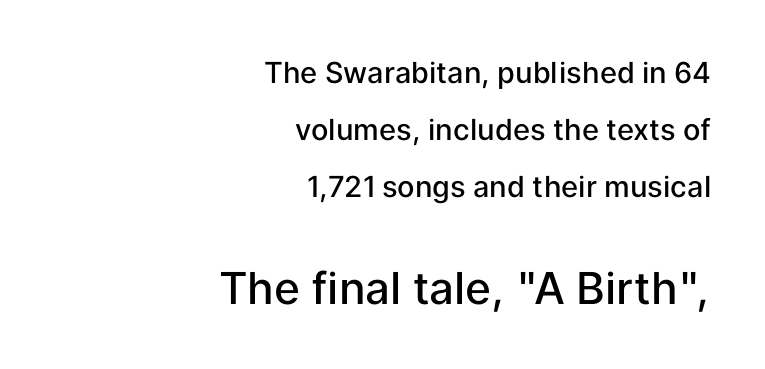
Q: Is the text bold? A: Semi-bold.
Q: Is the text italic (slanted)? A: No, it is upright.
Q: Is the typeface a serif or a sans-serif typeface? A: Sans-serif.
Q: Is the text underlined? A: No.
Q: How is the paragraph aligned? A: Right-aligned.
Q: Is the spacing between letters normal or unusually wide? A: Normal.
Q: Is the spacing between lines tight, normal or loose? A: Loose.
Q: Which block of text is set in a larger size, the first (top) or the second (bottom)? A: The second (bottom) one.
Q: Width (condensed, normal, or wide)? A: Normal.
Q: Stroke contrast? A: Low.
Q: x-height? A: Medium.
Q: Monospaced? A: No.
